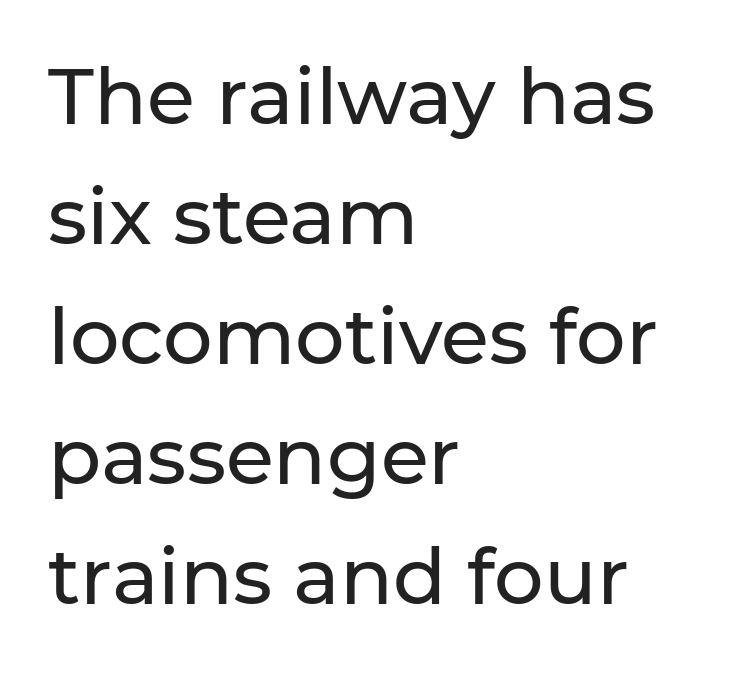
Q: Is the text italic (slanted)? A: No, it is upright.
Q: Is the typeface a serif or a sans-serif typeface? A: Sans-serif.
Q: Is the text underlined? A: No.
Q: How is the paragraph aligned? A: Left-aligned.
Q: Is the spacing between letters normal or unusually wide? A: Normal.
Q: Is the spacing between lines tight, normal or loose? A: Normal.
Q: Width (condensed, normal, or wide)? A: Normal.
Q: Stroke contrast? A: Low.
Q: x-height? A: Medium.
Q: Monospaced? A: No.
